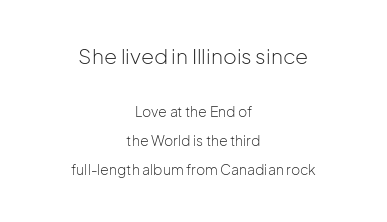
Q: Is the text bold? A: No.
Q: Is the text italic (slanted)? A: No, it is upright.
Q: Is the text underlined? A: No.
Q: How is the paragraph aligned? A: Centered.
Q: Is the spacing between letters normal or unusually wide? A: Normal.
Q: Is the spacing between lines tight, normal or loose? A: Loose.
Q: Which block of text is set in a larger size, the first (top) or the second (bottom)? A: The first (top) one.
